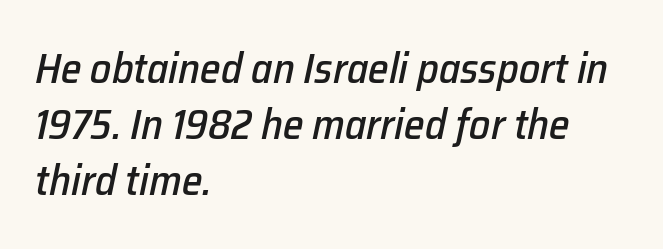
Q: Is the text italic (slanted)? A: Yes, it leans right by about 12 degrees.
Q: Is the text underlined? A: No.
Q: How is the paragraph aligned? A: Left-aligned.
Q: Is the spacing between letters normal or unusually wide? A: Normal.
Q: Is the spacing between lines tight, normal or loose? A: Normal.
Q: Width (condensed, normal, or wide)? A: Normal.
Q: Stroke contrast? A: Low.
Q: x-height? A: Medium.
Q: Monospaced? A: No.
